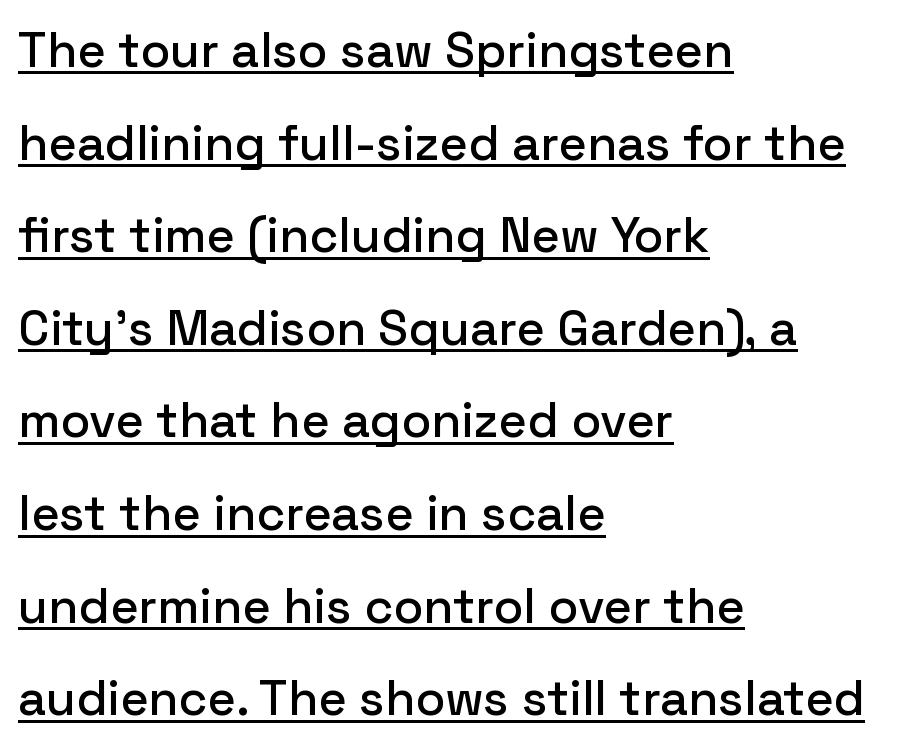
Q: Is the text italic (slanted)? A: No, it is upright.
Q: Is the typeface a serif or a sans-serif typeface? A: Sans-serif.
Q: Is the text underlined? A: Yes.
Q: How is the paragraph aligned? A: Left-aligned.
Q: Is the spacing between letters normal or unusually wide? A: Normal.
Q: Width (condensed, normal, or wide)? A: Normal.
Q: Stroke contrast? A: Low.
Q: x-height? A: Medium.
Q: Monospaced? A: No.
